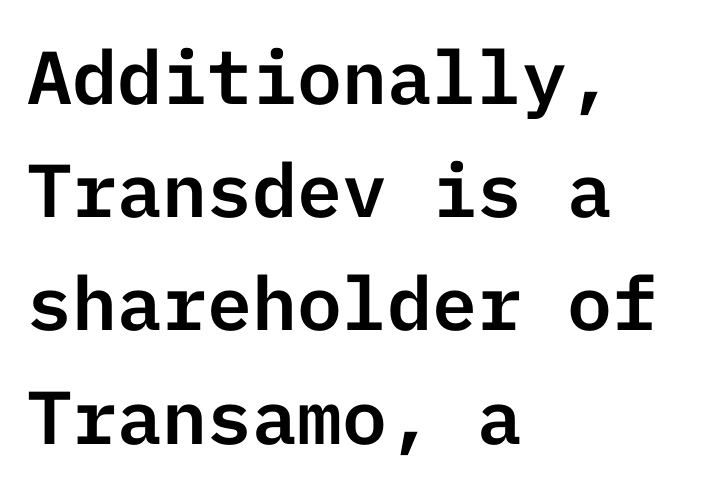
Caption: multi-line text, flush left, ragged right. Quick note: underline off. The lettering stays uniformly vertical, giving the passage a roman look. A sans-serif font was chosen for this passage.
